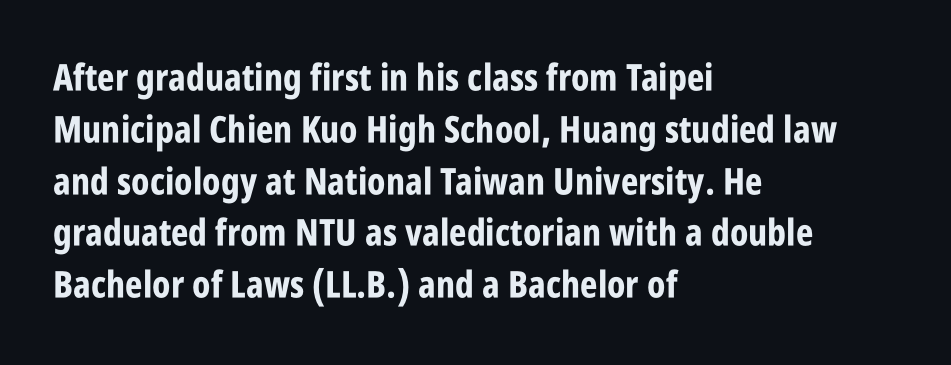
As a designer I'd log this as weight 700, bold. Spacing verdict: proportional, widths tailored to each character. Is the letter spacing exaggerated? No — it looks like the ordinary default. It's the straight-up-and-down kind of type. The rendering uses a moderate line-height, typical for paragraphs. Visually the block forms a straight wall on the left and a jagged coastline on the right.
